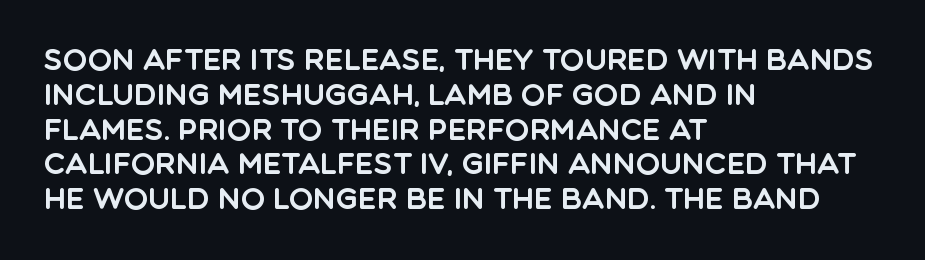
Q: Is the text italic (slanted)? A: No, it is upright.
Q: Is the typeface a serif or a sans-serif typeface? A: Sans-serif.
Q: Is the text underlined? A: No.
Q: How is the paragraph aligned? A: Left-aligned.
Q: Is the spacing between letters normal or unusually wide? A: Normal.
Q: Width (condensed, normal, or wide)? A: Normal.
Q: x-height? A: Large.
Q: Monospaced? A: No.
